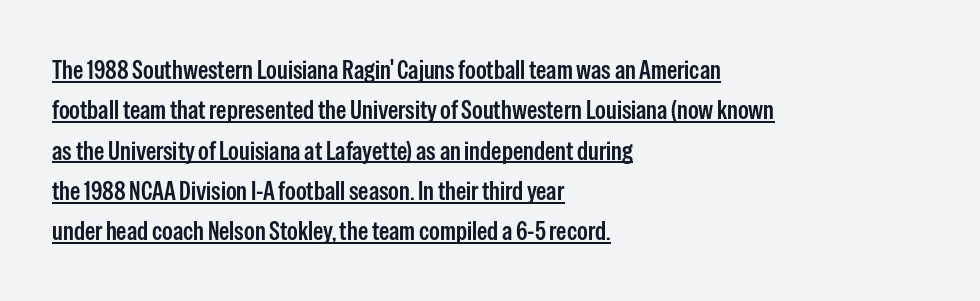
{"italic": "no", "underline": "yes", "align": "left", "line_spacing": "normal", "line_spacing_ratio": 1.55, "letter_spacing": "normal", "letter_spacing_em": 0.0, "glyph_px": 26}
